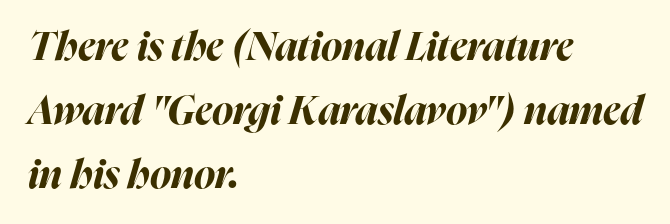
Q: Is the text bold? A: Yes.
Q: Is the text italic (slanted)? A: Yes, it leans right by about 16 degrees.
Q: Is the text underlined? A: No.
Q: How is the paragraph aligned? A: Left-aligned.
Q: Is the spacing between letters normal or unusually wide? A: Normal.
Q: Is the spacing between lines tight, normal or loose? A: Normal.
Q: Width (condensed, normal, or wide)? A: Normal.
Q: Stroke contrast? A: High.
Q: x-height? A: Medium.
Q: Monospaced? A: No.
